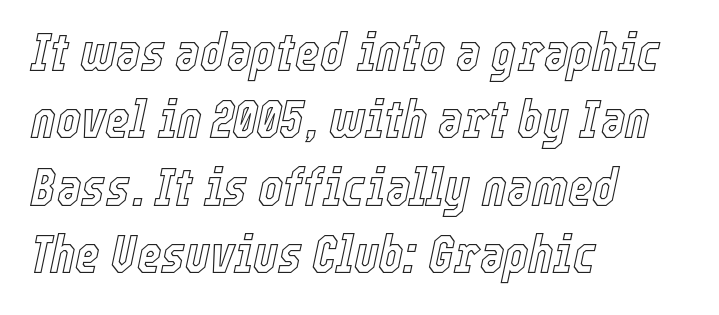
{"italic": "yes", "lean": "right", "slant_degrees": 12, "width": "condensed", "x_height": "medium", "monospaced": "no", "underline": "no", "align": "left", "line_spacing": "normal", "line_spacing_ratio": 1.27, "letter_spacing": "normal", "letter_spacing_em": 0.0, "glyph_px": 53}
